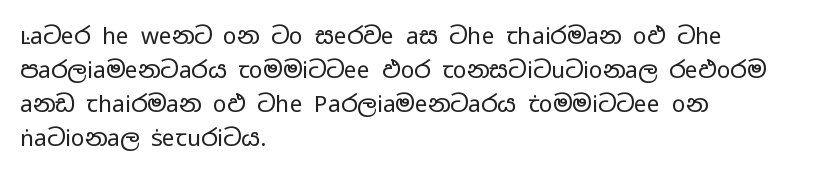
The image shows 23 px text type, upright; set left-aligned, normal line spacing (1.48x), normal letter spacing, not underlined.
